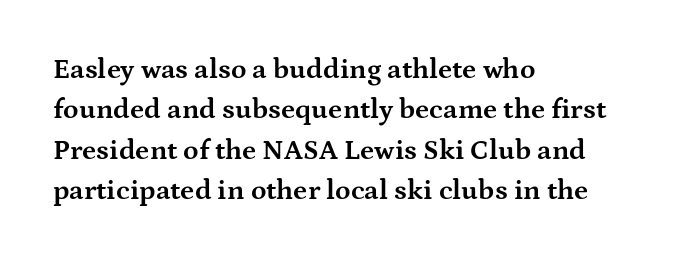
Q: Is the text bold? A: Yes.
Q: Is the text italic (slanted)? A: No, it is upright.
Q: Is the typeface a serif or a sans-serif typeface? A: Serif.
Q: Is the text underlined? A: No.
Q: How is the paragraph aligned? A: Left-aligned.
Q: Is the spacing between letters normal or unusually wide? A: Normal.
Q: Is the spacing between lines tight, normal or loose? A: Normal.
Q: Width (condensed, normal, or wide)? A: Wide.
Q: Stroke contrast? A: Medium.
Q: x-height? A: Medium.
Q: Monospaced? A: No.
